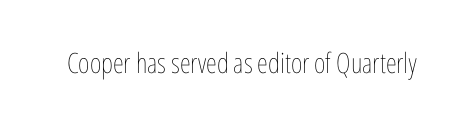
The image shows 28 px thin, condensed type, upright; set normal letter spacing, not underlined; low stroke contrast and a medium x-height.
